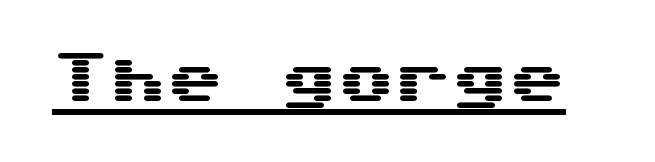
The glyphs are accompanied by a horizontal stroke just below them. Note: no serifs on the glyphs. No extra tracking has been applied to these lines. You can tell it's not italic because the verticals are truly vertical.
